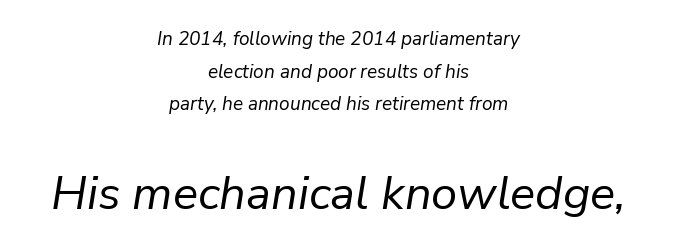
{"italic": "yes", "lean": "right", "slant_degrees": 9, "bold": "no", "weight": "regular", "width": "normal", "stroke_contrast": "low", "x_height": "medium", "monospaced": "no", "underline": "no", "align": "center", "line_spacing_ratio": 1.72, "letter_spacing": "normal", "letter_spacing_em": 0.0, "larger_block": "second", "size_ratio": 2.47, "glyph_px": 47}
